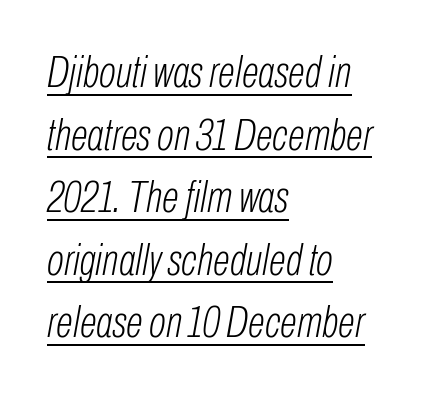
No extra tracking has been applied to these lines. Here the designer chose a conventional face with non-uniform glyph widths. Interline gaps are of average width in this sample. On a weight scale, this lands at 450 or below.
